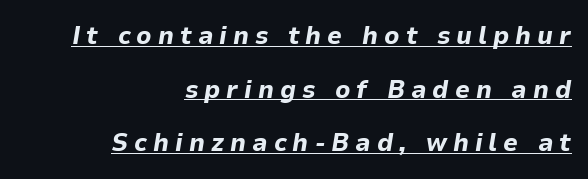
Interline gaps are noticeably wide in this sample. Weight check: bold — yes, fully. Look at the tracking — it's clearly loosened, letters drifting apart. Caption: lettering with a line underneath. Does the lettering tilt? It does — this is italic. The rendering anchors every line to the right-hand side.
